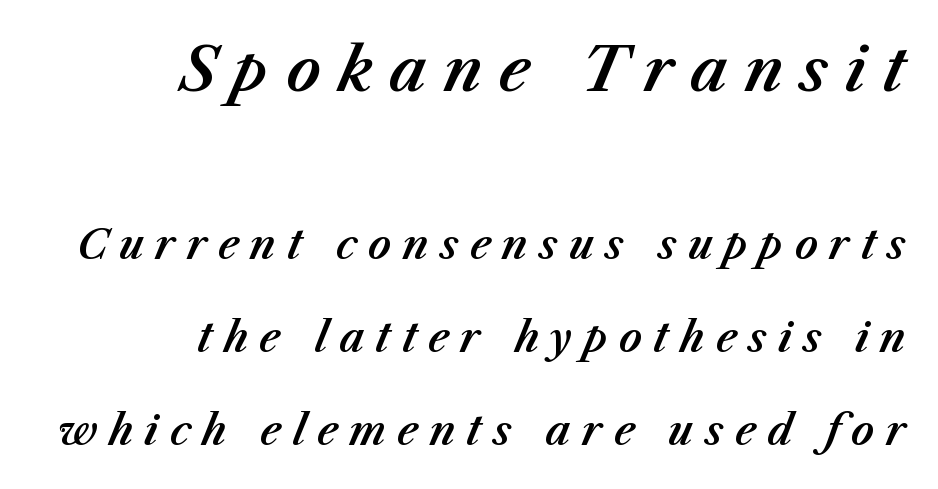
Bigger letters appear in the top chunk; the bottom chunk is reduced. A clean baseline with only descenders dipping below it. Is this a fixed-width face? No — the glyphs have proportional, varying widths. You can tell it's italic because the verticals aren't actually vertical.
